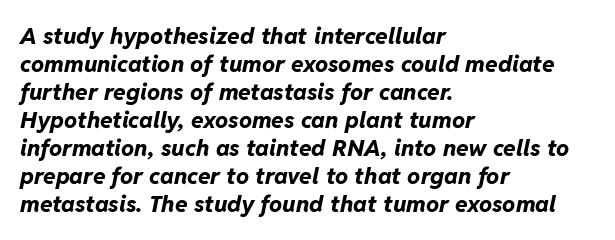
{"italic": "yes", "lean": "right", "slant_degrees": 11, "bold": "yes", "underline": "no", "align": "left", "line_spacing_ratio": 1.22, "letter_spacing": "normal", "letter_spacing_em": 0.0, "glyph_px": 23}
